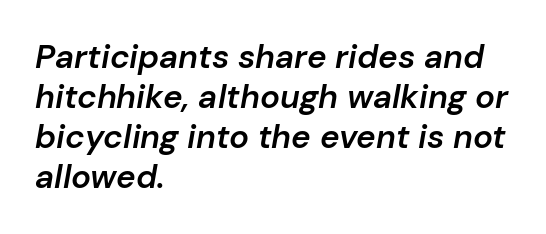
The image shows 33 px semibold type, italic (leaning right); set left-aligned, line spacing 1.21x, normal letter spacing, not underlined; low stroke contrast and a medium x-height.
